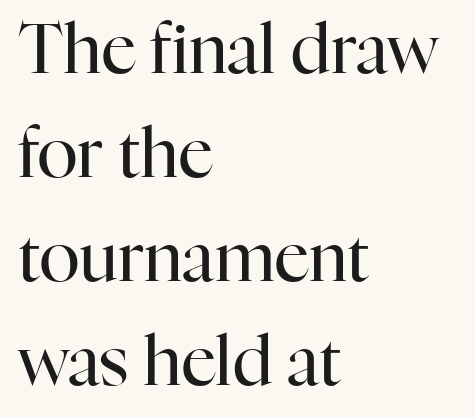
Q: Is the text bold? A: No.
Q: Is the text italic (slanted)? A: No, it is upright.
Q: Is the typeface a serif or a sans-serif typeface? A: Serif.
Q: Is the text underlined? A: No.
Q: How is the paragraph aligned? A: Left-aligned.
Q: Is the spacing between letters normal or unusually wide? A: Normal.
Q: Is the spacing between lines tight, normal or loose? A: Normal.
Q: Width (condensed, normal, or wide)? A: Normal.
Q: Stroke contrast? A: High.
Q: x-height? A: Medium.
Q: Monospaced? A: No.
